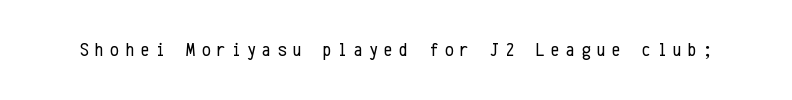
Q: Is the text bold? A: No.
Q: Is the text italic (slanted)? A: No, it is upright.
Q: Is the text underlined? A: No.
Q: Is the spacing between letters normal or unusually wide? A: Unusually wide.
